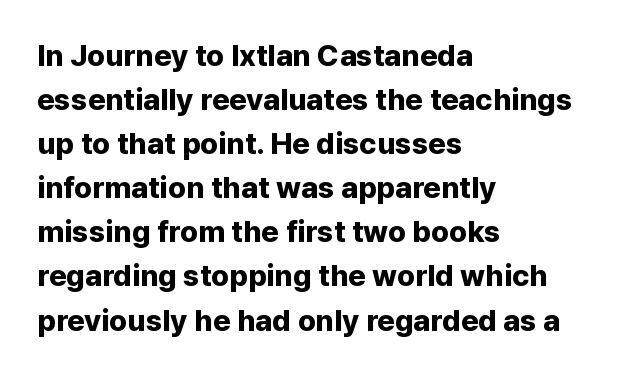
Q: Is the text bold? A: Yes.
Q: Is the text italic (slanted)? A: No, it is upright.
Q: Is the typeface a serif or a sans-serif typeface? A: Sans-serif.
Q: Is the text underlined? A: No.
Q: How is the paragraph aligned? A: Left-aligned.
Q: Is the spacing between letters normal or unusually wide? A: Normal.
Q: Is the spacing between lines tight, normal or loose? A: Normal.
Q: Width (condensed, normal, or wide)? A: Normal.
Q: Stroke contrast? A: Low.
Q: x-height? A: Medium.
Q: Monospaced? A: No.
